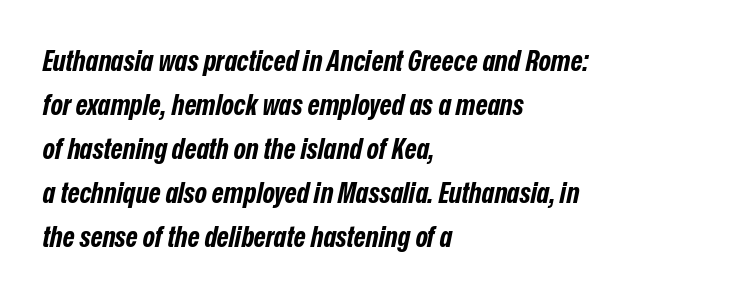
The image shows 29 px bold, condensed type, italic (leaning right); set left-aligned, normal line spacing (1.52x), normal letter spacing, not underlined; low stroke contrast and a medium x-height.
